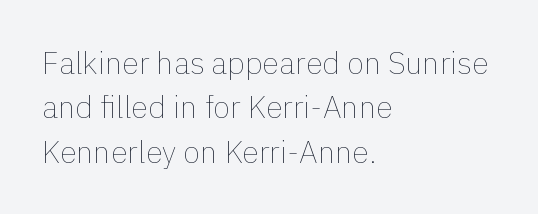
{"italic": "no", "bold": "no", "weight": "thin", "width": "normal", "x_height": "medium", "monospaced": "no", "underline": "no", "align": "left", "line_spacing": "normal", "line_spacing_ratio": 1.43, "letter_spacing": "normal", "letter_spacing_em": 0.0, "glyph_px": 31}
